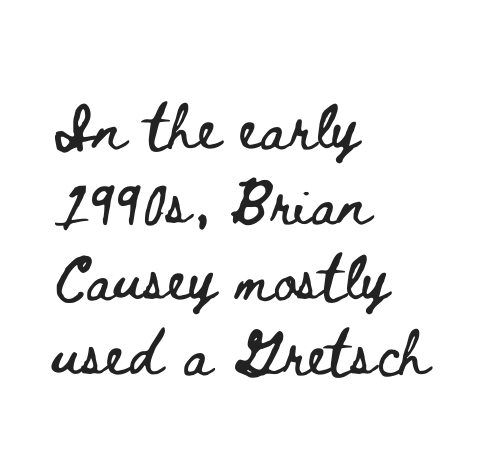
Compared with a centered layout, this one pins lines to the left instead. Spacing between characters is what you'd get straight out of the box. A bare baseline throughout the passage. One glance says typical: line gaps are just what's usual.
